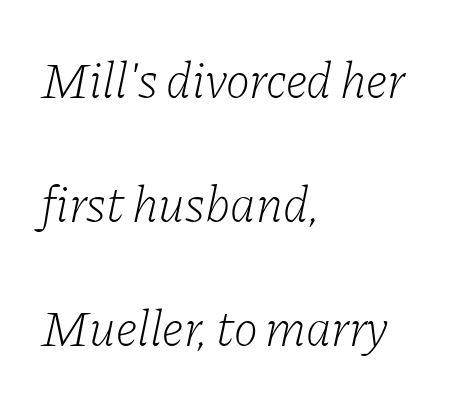
Designer's note — italics engaged. What's the leading like? Stretched, with rows far apart. The characters display serif detailing at their extremities. Varying glyph widths throughout — classic text-font behaviour. The string is rendered with underlining switched off. The face looks like a standard text weight, possibly lighter.
